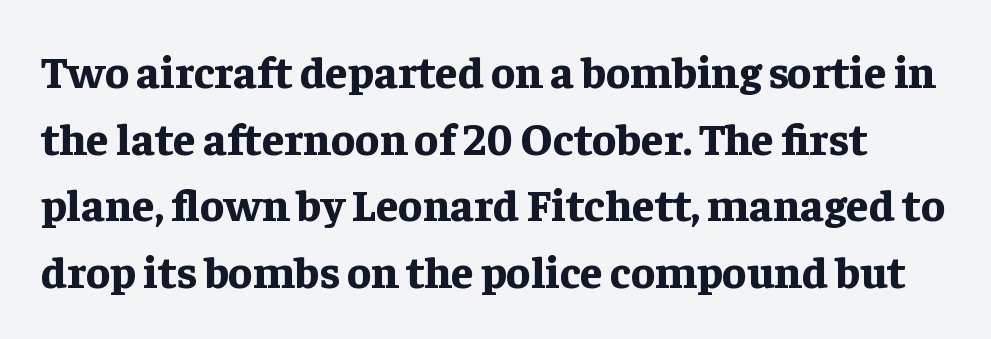
{"serif": "yes", "italic": "no", "bold": "yes", "weight": "bold", "width": "normal", "stroke_contrast": "low", "x_height": "medium", "monospaced": "no", "underline": "no", "line_spacing": "normal", "line_spacing_ratio": 1.48, "letter_spacing": "normal", "letter_spacing_em": 0.0, "glyph_px": 45}
